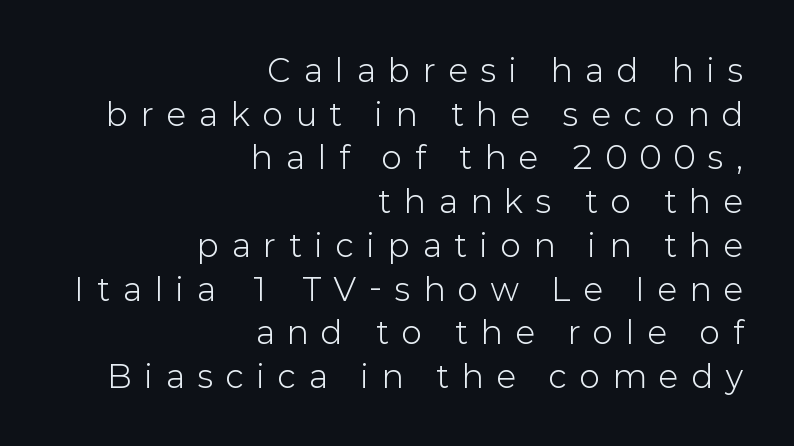
Font category for this specimen: sans-serif. Here the glyphs are tracked loosely, breaking word shapes into spaced letters. This is not heavy type; no bold has been used. The face used here is proportionally spaced, like ordinary book or web type.
